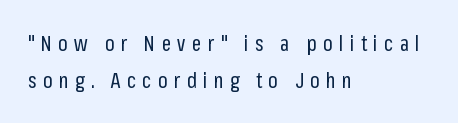
Quick note: not italic, upright. Students, note that the glyphs here are deliberately spaced far apart. The string is rendered with underlining switched off. Heaviness? Minimal to ordinary, like unemphasized prose. Visually the block forms a straight wall on the left and a jagged coastline on the right.
